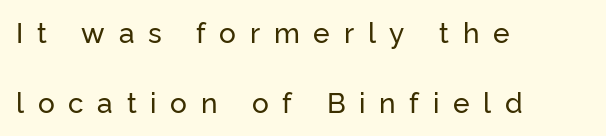
The image shows 28 px sans-serif type, upright; set left-aligned, loose line spacing (2.5x), unusually wide letter spacing (+0.49 em), not underlined; low stroke contrast and a medium x-height.
